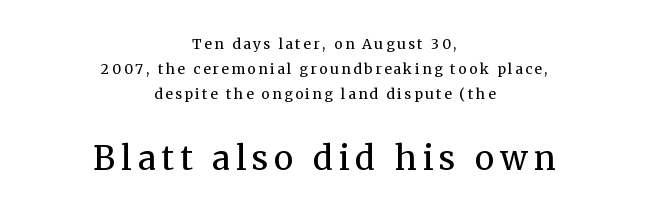
The image shows 33 px regular-weight serif type, upright; set centered, line spacing 1.79x, not underlined; the second (bottom) block is 2.36x larger; medium stroke contrast and a medium x-height.
